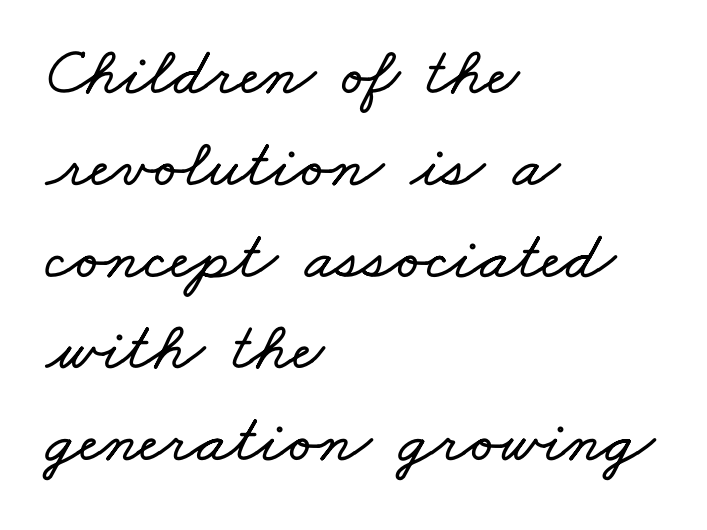
Lines of text with bare space underneath. Do the characters align in a grid? No, the font is proportional. Teacher's note: observe the even left margin — that is flush-left alignment. In terms of leading, this rendering sits right in the middle. Compared with typical body copy, the letter spacing here is the same.
